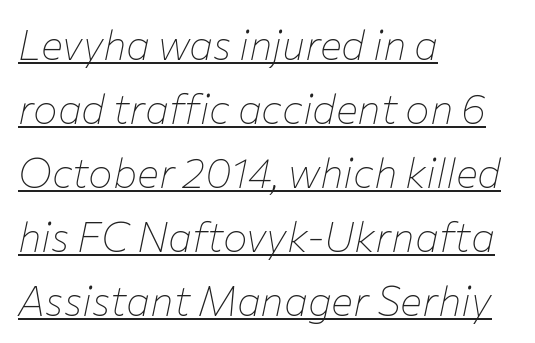
The image shows 41 px thin type, italic (leaning right); set left-aligned, normal line spacing (1.56x), normal letter spacing, underlined; low stroke contrast and a medium x-height.
